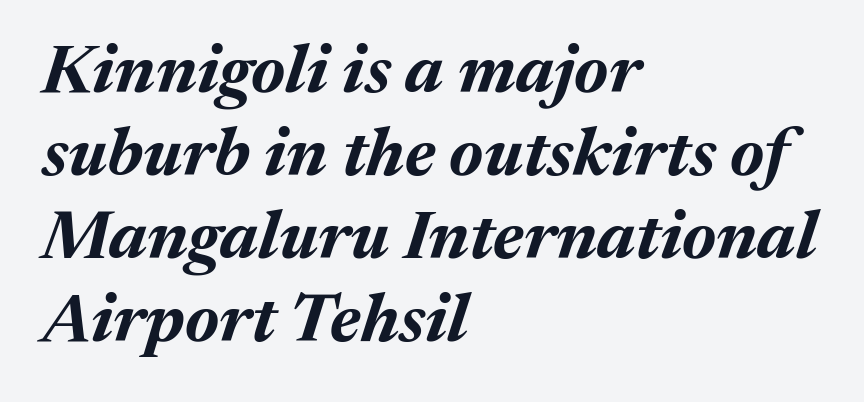
{"italic": "yes", "lean": "right", "slant_degrees": 17, "bold": "yes", "weight": "bold", "width": "normal", "stroke_contrast": "medium", "x_height": "medium", "monospaced": "no", "underline": "no", "align": "left", "line_spacing_ratio": 1.22, "letter_spacing": "normal", "letter_spacing_em": 0.0, "glyph_px": 68}
